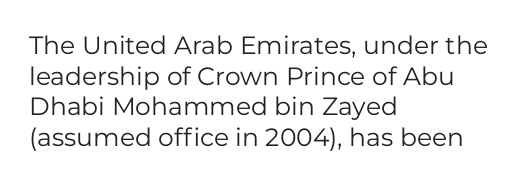
Q: Is the text bold? A: No.
Q: Is the text italic (slanted)? A: No, it is upright.
Q: Is the text underlined? A: No.
Q: How is the paragraph aligned? A: Left-aligned.
Q: Is the spacing between letters normal or unusually wide? A: Normal.
